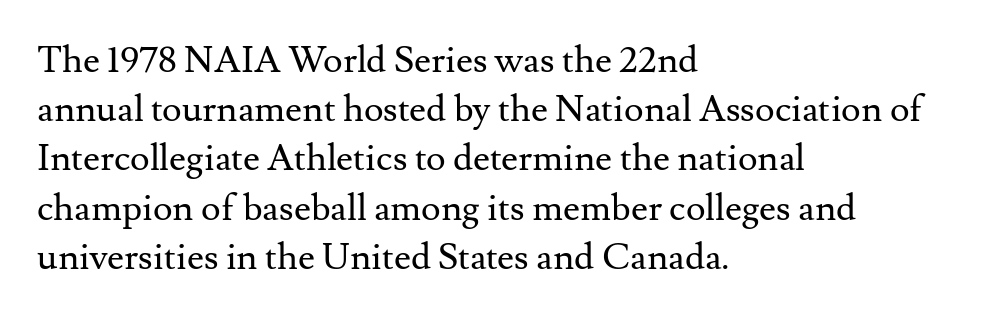
Q: Is the text bold? A: No.
Q: Is the text italic (slanted)? A: No, it is upright.
Q: Is the typeface a serif or a sans-serif typeface? A: Serif.
Q: Is the text underlined? A: No.
Q: How is the paragraph aligned? A: Left-aligned.
Q: Is the spacing between letters normal or unusually wide? A: Normal.
Q: Is the spacing between lines tight, normal or loose? A: Normal.
Q: Width (condensed, normal, or wide)? A: Normal.
Q: Stroke contrast? A: Medium.
Q: x-height? A: Small.
Q: Monospaced? A: No.
